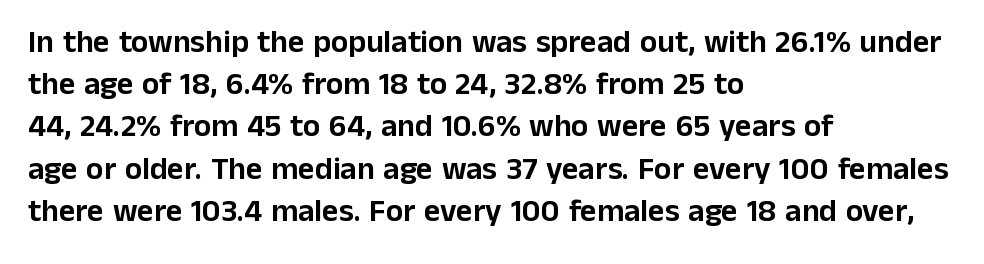
Q: Is the text italic (slanted)? A: No, it is upright.
Q: Is the typeface a serif or a sans-serif typeface? A: Sans-serif.
Q: Is the text underlined? A: No.
Q: How is the paragraph aligned? A: Left-aligned.
Q: Is the spacing between letters normal or unusually wide? A: Normal.
Q: Is the spacing between lines tight, normal or loose? A: Normal.
Q: Width (condensed, normal, or wide)? A: Normal.
Q: Stroke contrast? A: Low.
Q: x-height? A: Medium.
Q: Monospaced? A: No.
